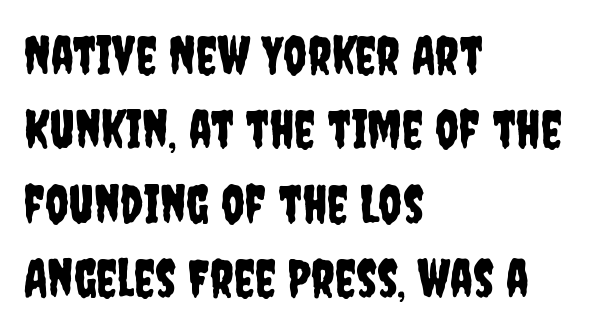
The image shows 52 px condensed sans-serif type, upright; set left-aligned, normal line spacing (1.43x), normal letter spacing, not underlined; low stroke contrast and a large x-height.
